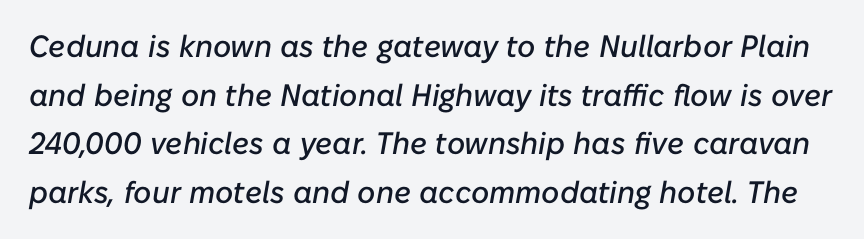
The image shows 31 px text type, italic (leaning right); set normal line spacing (1.57x), normal letter spacing, not underlined; low stroke contrast and a medium x-height.
